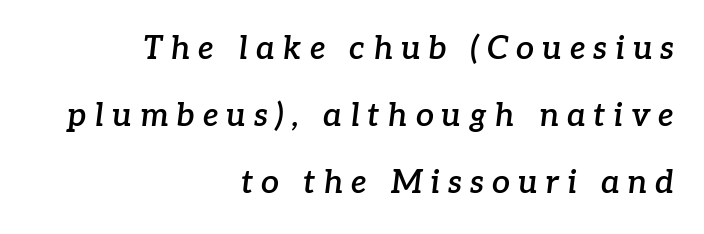
Q: Is the text bold? A: Semi-bold.
Q: Is the text italic (slanted)? A: Yes, it leans right by about 7 degrees.
Q: Is the typeface a serif or a sans-serif typeface? A: Serif.
Q: Is the text underlined? A: No.
Q: How is the paragraph aligned? A: Right-aligned.
Q: Is the spacing between letters normal or unusually wide? A: Unusually wide.
Q: Is the spacing between lines tight, normal or loose? A: Loose.
Q: Width (condensed, normal, or wide)? A: Normal.
Q: Stroke contrast? A: Low.
Q: x-height? A: Medium.
Q: Monospaced? A: No.
